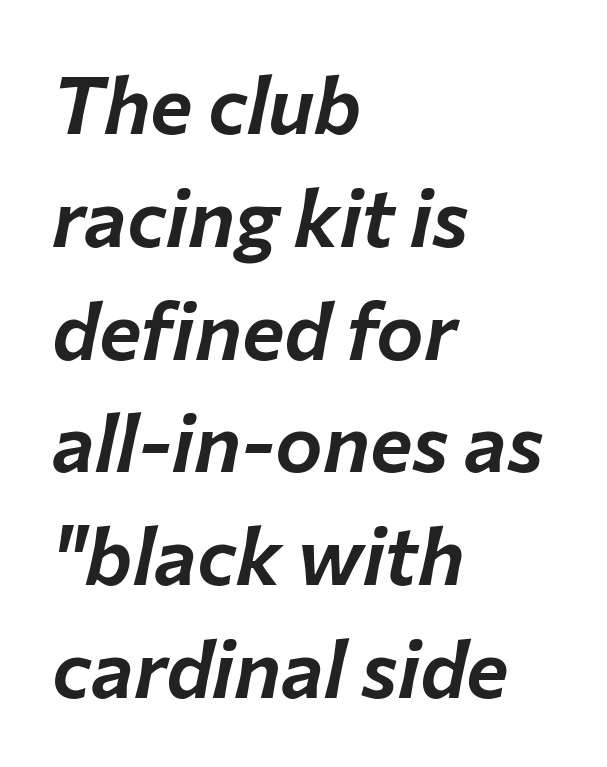
{"italic": "yes", "lean": "right", "slant_degrees": 12, "width": "normal", "stroke_contrast": "low", "x_height": "medium", "monospaced": "no", "underline": "no", "align": "left", "line_spacing": "normal", "line_spacing_ratio": 1.41, "letter_spacing": "normal", "letter_spacing_em": 0.0, "glyph_px": 80}
